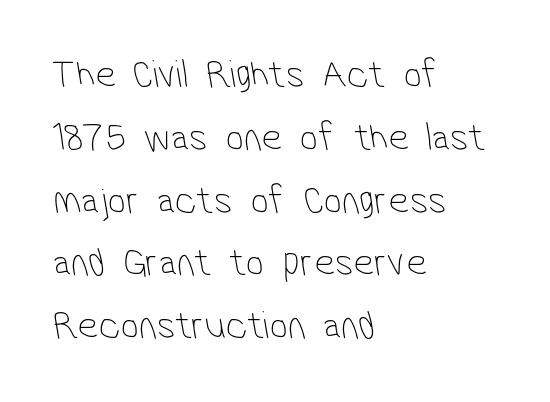
Horizontally, the lines are justified to the leading edge only. Honestly, there is no underline to notice here at all. Each word holds together tightly as a unit, with standard inter-letter gaps. The letters advance in unequal steps, a hallmark of proportional type. Vertically, the passage feels balanced, rows spaced as you'd expect.
